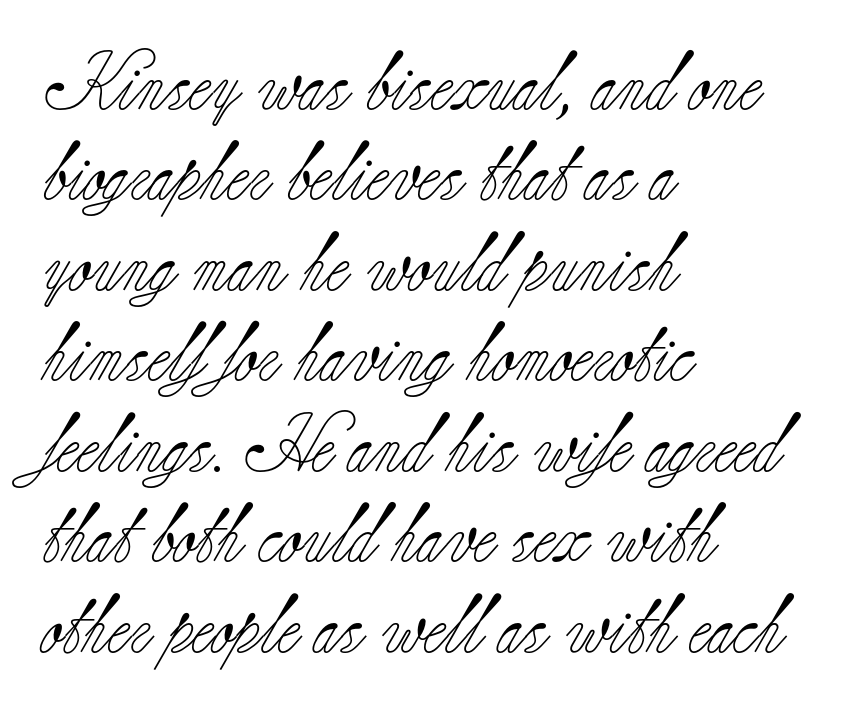
Q: Is the text bold? A: No.
Q: Is the text italic (slanted)? A: Yes.
Q: Is the typeface a serif or a sans-serif typeface? A: Serif.
Q: Is the text underlined? A: No.
Q: How is the paragraph aligned? A: Left-aligned.
Q: Is the spacing between letters normal or unusually wide? A: Normal.
Q: Is the spacing between lines tight, normal or loose? A: Normal.
Q: Width (condensed, normal, or wide)? A: Normal.
Q: Stroke contrast? A: Low.
Q: x-height? A: Small.
Q: Monospaced? A: No.
